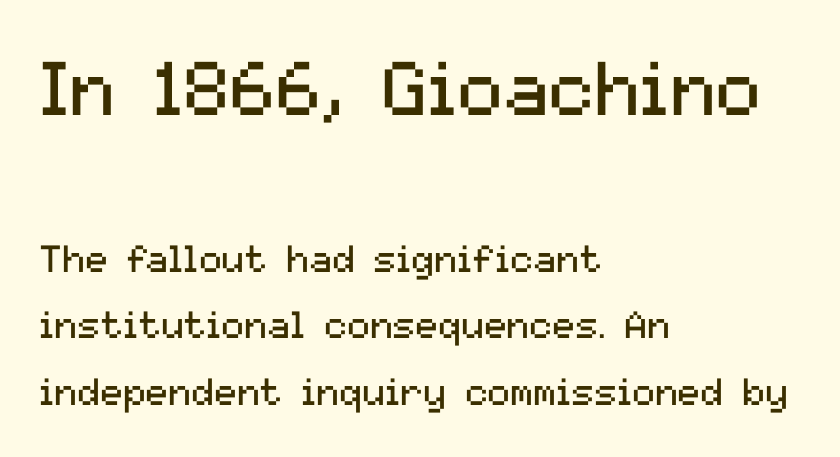
Vertical strokes here are truly vertical. This sample uses plain, unmodified letter spacing. Block one is the big one; block two sits smaller underneath. This rendering uses left alignment, leaving the right contour irregular. Is this a fixed-width face? No — the glyphs have proportional, varying widths. You can tell from the bare stems that sans-serif type was used.
